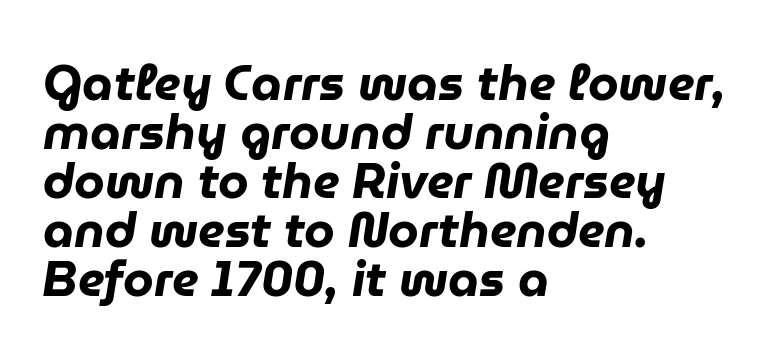
The image shows 49 px heavy type, italic (leaning right); set left-aligned, tight line spacing (1.0x), normal letter spacing, not underlined; low stroke contrast and a medium x-height.
